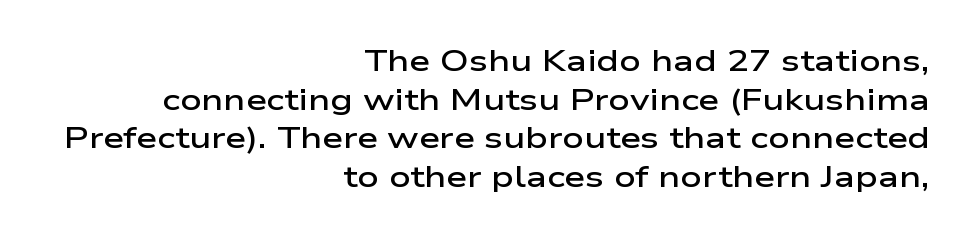
{"serif": "no", "italic": "no", "bold": "semi", "weight": "semibold", "width": "wide", "stroke_contrast": "low", "x_height": "medium", "monospaced": "no", "underline": "no", "align": "right", "line_spacing": "normal", "line_spacing_ratio": 1.29, "letter_spacing": "normal", "letter_spacing_em": 0.0, "glyph_px": 30}
